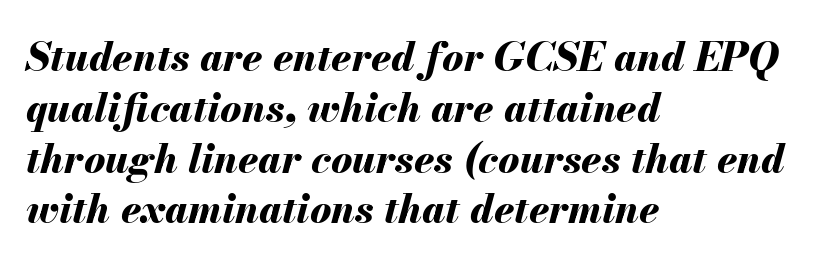
Proportional: the letters do not fall into vertical columns. The passage shown leans; its letterforms are oblique. Type without underlining. Heavy-handed strokes throughout: this text is bold. The letters sit at their default tracking, neither squeezed nor spread.
